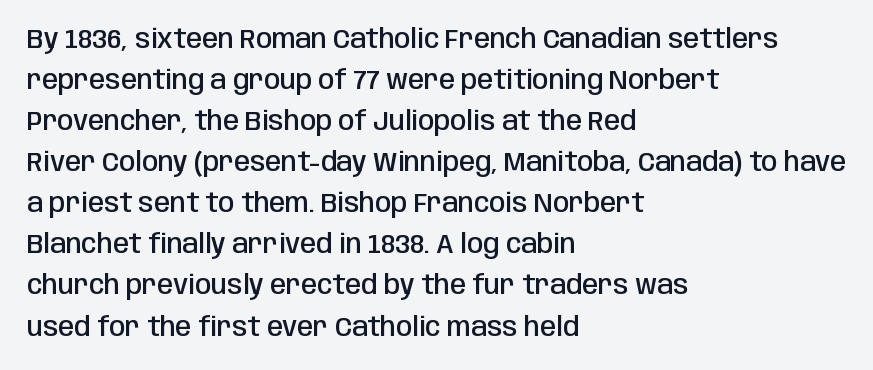
The image shows 26 px text type, upright; set left-aligned, normal line spacing (1.58x), normal letter spacing, not underlined.
